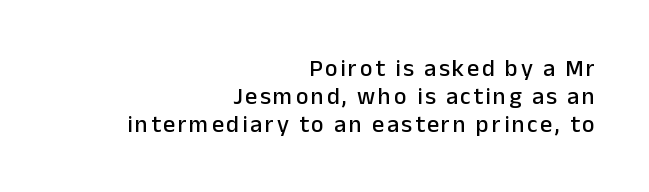
Q: Is the text italic (slanted)? A: No, it is upright.
Q: Is the text underlined? A: No.
Q: How is the paragraph aligned? A: Right-aligned.
